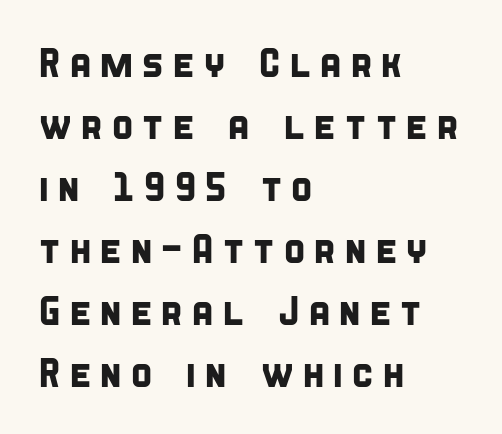
Q: Is the typeface a serif or a sans-serif typeface? A: Sans-serif.
Q: Is the text underlined? A: No.
Q: How is the paragraph aligned? A: Left-aligned.
Q: Is the spacing between lines tight, normal or loose? A: Normal.
Q: Width (condensed, normal, or wide)? A: Condensed.
Q: Stroke contrast? A: Low.
Q: x-height? A: Large.
Q: Monospaced? A: No.
